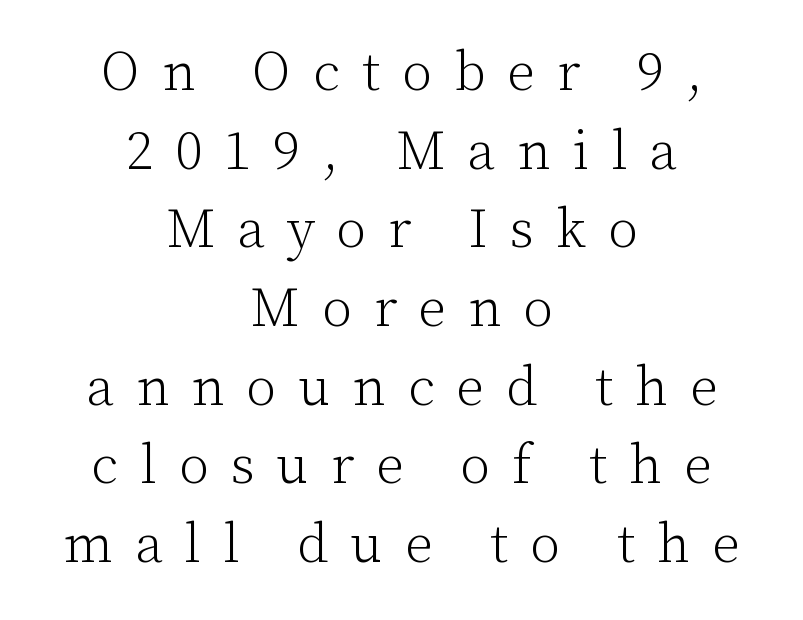
In terms of letterspacing, this is a distinctly airy, spread setting. Descender tails drop into unmarked territory. Nope, not italic — everything's standing straight. Bold? No — there's no thickening of the strokes. Leading: standard. Note: serifs present on the glyphs.
